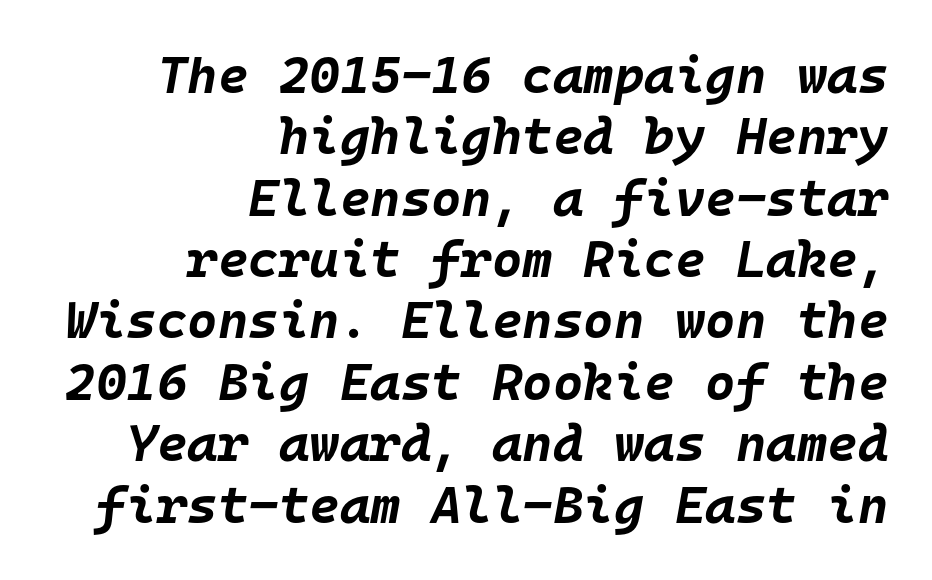
Q: Is the text bold? A: Yes.
Q: Is the text italic (slanted)? A: Yes, it leans right by about 10 degrees.
Q: Is the text underlined? A: No.
Q: How is the paragraph aligned? A: Right-aligned.
Q: Is the spacing between letters normal or unusually wide? A: Normal.
Q: Width (condensed, normal, or wide)? A: Normal.
Q: Stroke contrast? A: Low.
Q: x-height? A: Large.
Q: Monospaced? A: Yes.
